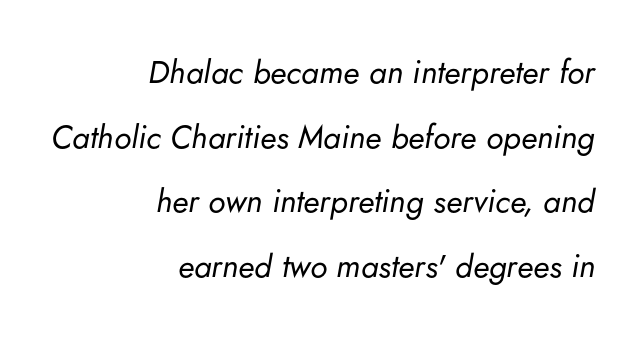
Q: Is the text bold? A: No.
Q: Is the text italic (slanted)? A: Yes, it leans right by about 5 degrees.
Q: Is the text underlined? A: No.
Q: How is the paragraph aligned? A: Right-aligned.
Q: Is the spacing between letters normal or unusually wide? A: Normal.
Q: Is the spacing between lines tight, normal or loose? A: Loose.
Q: Width (condensed, normal, or wide)? A: Normal.
Q: Stroke contrast? A: Low.
Q: x-height? A: Small.
Q: Monospaced? A: No.
